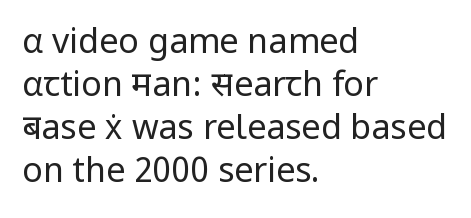
Q: Is the text bold? A: No.
Q: Is the text italic (slanted)? A: No, it is upright.
Q: Is the typeface a serif or a sans-serif typeface? A: Sans-serif.
Q: Is the text underlined? A: No.
Q: How is the paragraph aligned? A: Left-aligned.
Q: Is the spacing between letters normal or unusually wide? A: Normal.
Q: Is the spacing between lines tight, normal or loose? A: Normal.
Q: Width (condensed, normal, or wide)? A: Normal.
Q: Stroke contrast? A: Low.
Q: x-height? A: Medium.
Q: Monospaced? A: No.
